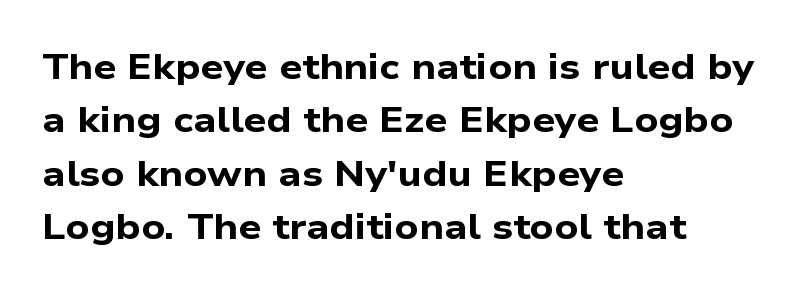
Grotesque or geometric, the face here clearly has no serifs. Successive baselines arrive at the customary interval. The passage shown is typed in a proportional face where columns would drift. The face used here is rendered with its standard letterfit.
